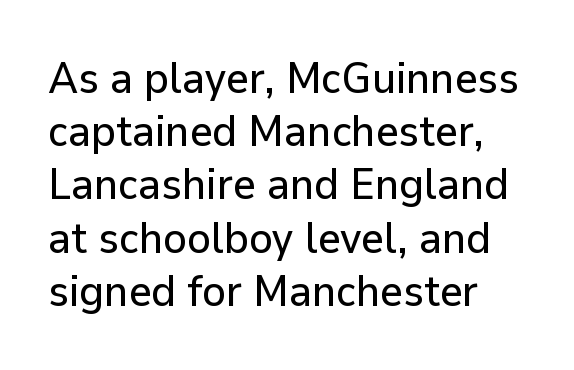
{"serif": "no", "italic": "no", "width": "normal", "stroke_contrast": "low", "x_height": "medium", "monospaced": "no", "underline": "no", "line_spacing_ratio": 1.21, "letter_spacing": "normal", "letter_spacing_em": 0.0, "glyph_px": 44}
